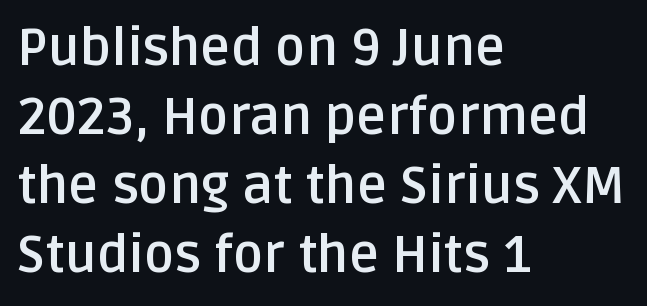
The image shows 52 px semibold sans-serif type, upright; set left-aligned, normal line spacing (1.33x), normal letter spacing, not underlined; low stroke contrast and a large x-height.
